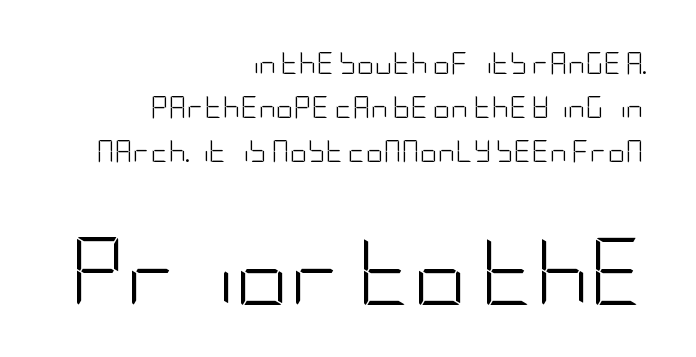
Caption: standard tracking, unaltered. Layout note: lines flush right. These glyphs show unthickened strokes, regular width or finer. The space directly below the letters is spotless.
